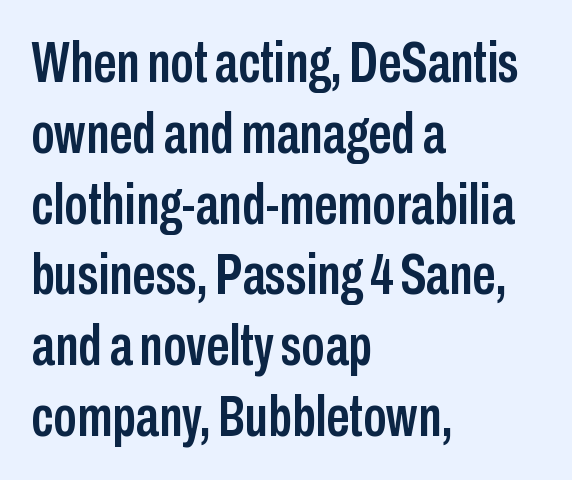
{"serif": "no", "italic": "no", "width": "condensed", "stroke_contrast": "low", "x_height": "medium", "monospaced": "no", "underline": "no", "align": "left", "line_spacing_ratio": 1.22, "letter_spacing": "normal", "letter_spacing_em": 0.0, "glyph_px": 58}
